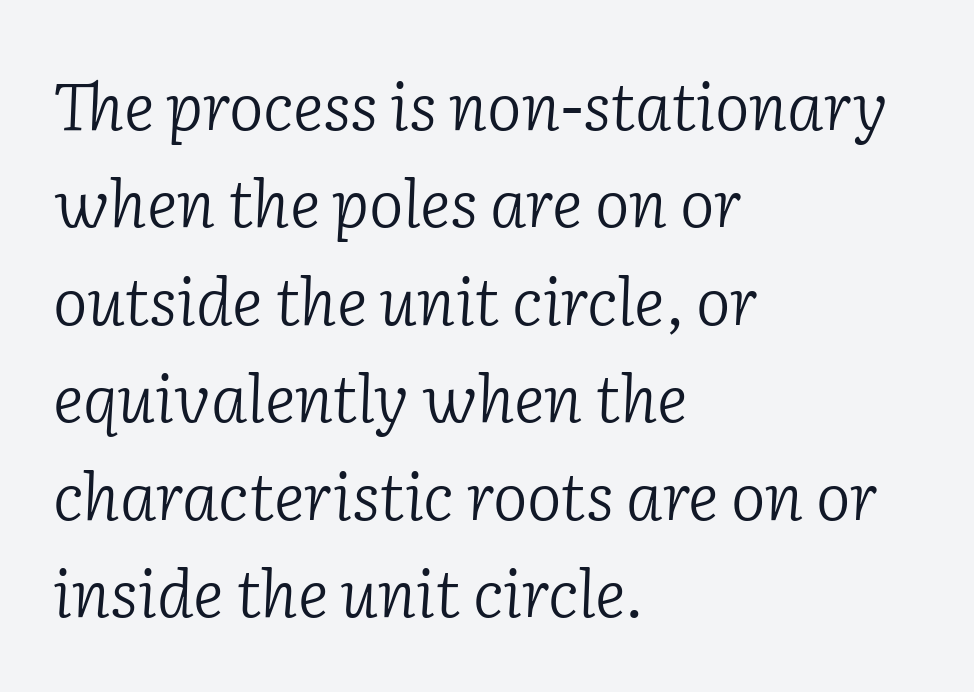
The image shows 65 px light serif type, italic (leaning right); set left-aligned, normal line spacing (1.5x), normal letter spacing, not underlined; low stroke contrast and a medium x-height.
